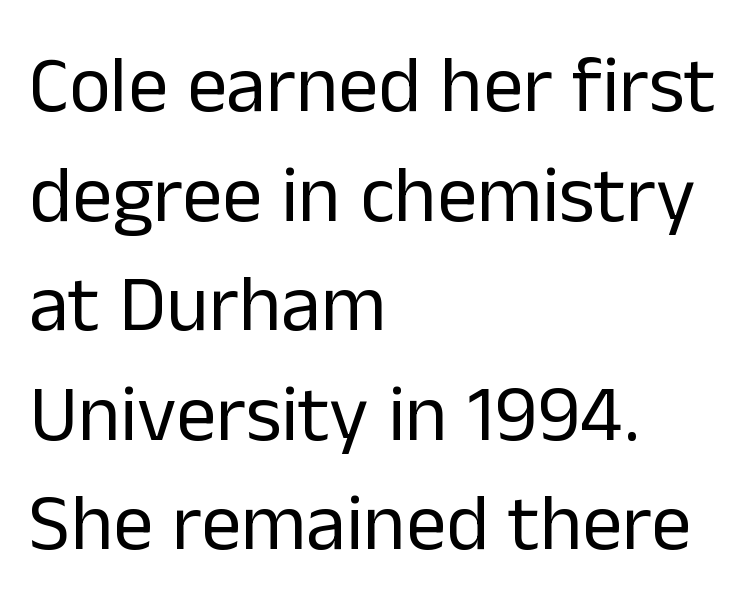
The image shows 80 px regular-weight sans-serif type, upright; set left-aligned, normal line spacing (1.37x), normal letter spacing, not underlined; low stroke contrast and a medium x-height.
